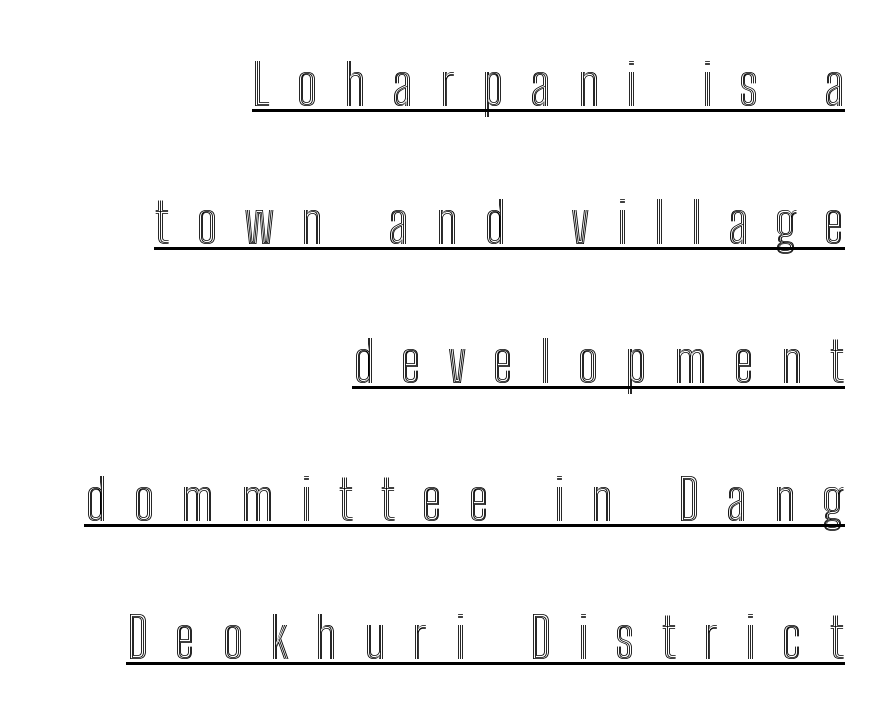
The compositor pushed each line to the right boundary. A continuous stroke trails under the words, as in a hyperlink. Honestly, the rows look like they've been pulled way apart. This is the regular roman posture of the typeface. The rendering uses natural spacing where letterforms have individual widths. This sample uses expanded letter spacing, leaving extra air between glyphs.
